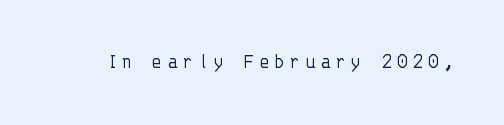
Descenders are the only things crossing below the line. This sample uses an upright cut, with every glyph sitting square on the baseline. Heaviness? Minimal to ordinary, like unemphasized prose. Observe the wide spacing: letters keep a clear distance from each other.
